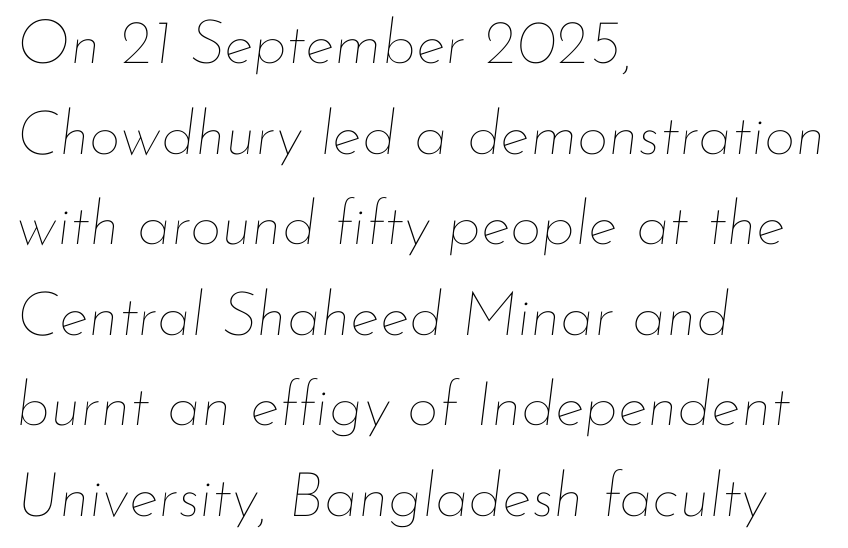
{"italic": "yes", "lean": "right", "slant_degrees": 7, "bold": "no", "weight": "thin", "width": "normal", "stroke_contrast": "low", "x_height": "small", "monospaced": "no", "underline": "no", "align": "left", "line_spacing": "normal", "line_spacing_ratio": 1.46, "letter_spacing": "normal", "letter_spacing_em": 0.0, "glyph_px": 62}
